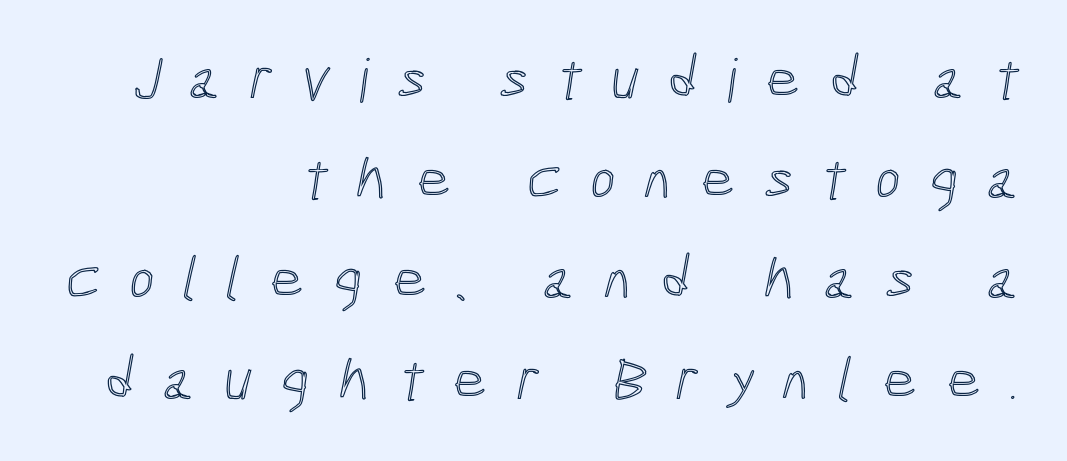
The image shows 60 px condensed type; set right-aligned, normal line spacing (1.67x), unusually wide letter spacing (+0.48 em), not underlined; a medium x-height.
